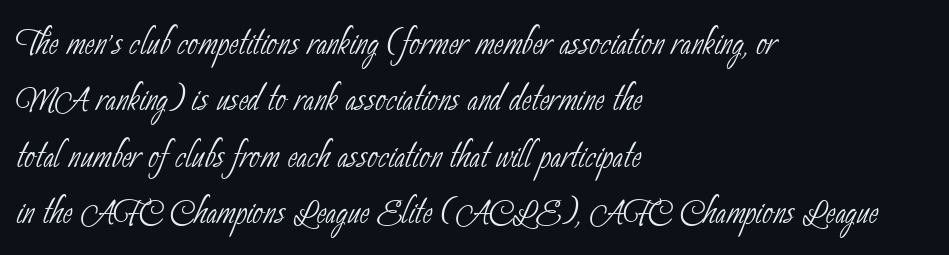
The font sits on the lighter half of the weight spectrum, regular included. Standard letterfit; no display-style spreading of the glyphs. The typesetter chose a ragged-right arrangement here. The rendering shows plain stroke endings on the letterforms — a sans-serif design. Only glyphs here, with clear space below each row. Character widths vary here, with narrow letters taking less room than wide ones.
